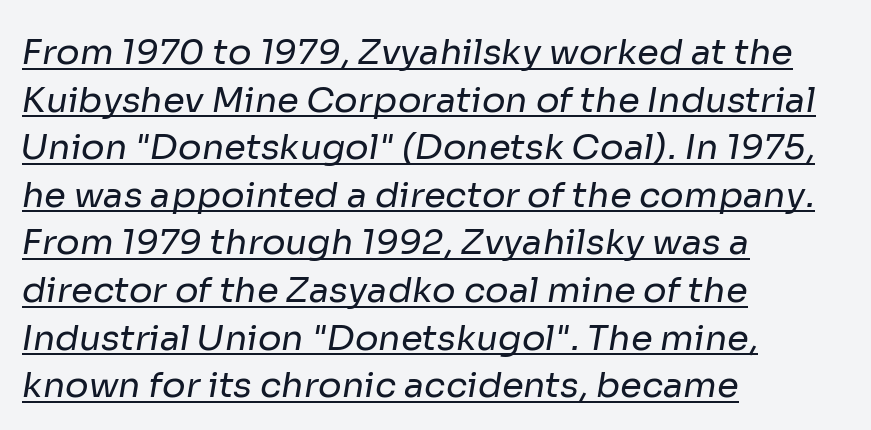
Q: Is the text bold? A: No.
Q: Is the typeface a serif or a sans-serif typeface? A: Sans-serif.
Q: Is the text underlined? A: Yes.
Q: How is the paragraph aligned? A: Left-aligned.
Q: Is the spacing between letters normal or unusually wide? A: Normal.
Q: Is the spacing between lines tight, normal or loose? A: Normal.
Q: Width (condensed, normal, or wide)? A: Normal.
Q: Stroke contrast? A: Low.
Q: x-height? A: Medium.
Q: Monospaced? A: No.
